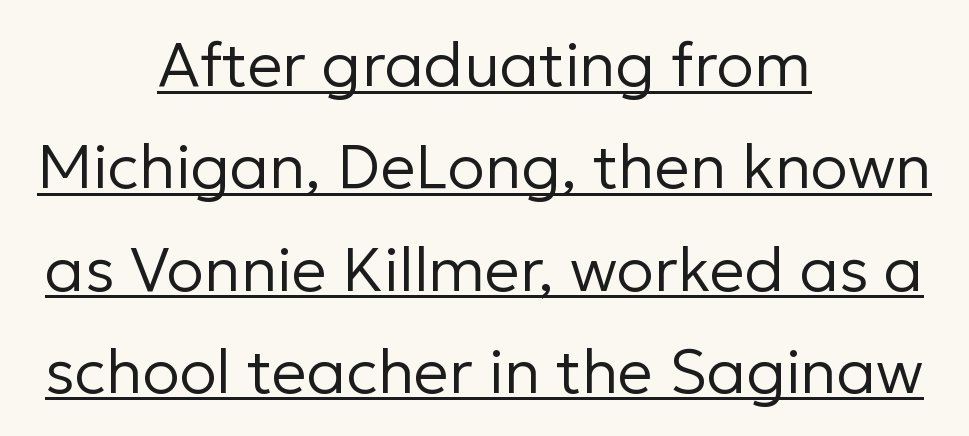
{"serif": "no", "italic": "no", "bold": "no", "weight": "regular", "width": "normal", "stroke_contrast": "low", "x_height": "medium", "monospaced": "no", "underline": "yes", "align": "center", "line_spacing": "normal", "line_spacing_ratio": 1.65, "letter_spacing": "normal", "letter_spacing_em": 0.0, "glyph_px": 62}
